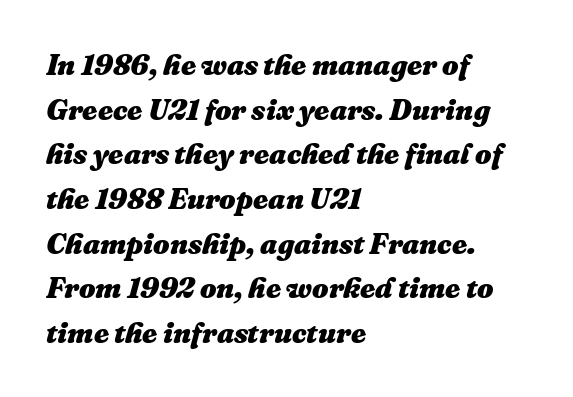
Q: Is the text bold? A: Yes.
Q: Is the text italic (slanted)? A: Yes, it leans right by about 16 degrees.
Q: Is the text underlined? A: No.
Q: How is the paragraph aligned? A: Left-aligned.
Q: Is the spacing between letters normal or unusually wide? A: Normal.
Q: Is the spacing between lines tight, normal or loose? A: Normal.
Q: Width (condensed, normal, or wide)? A: Normal.
Q: Stroke contrast? A: Medium.
Q: x-height? A: Medium.
Q: Monospaced? A: No.
